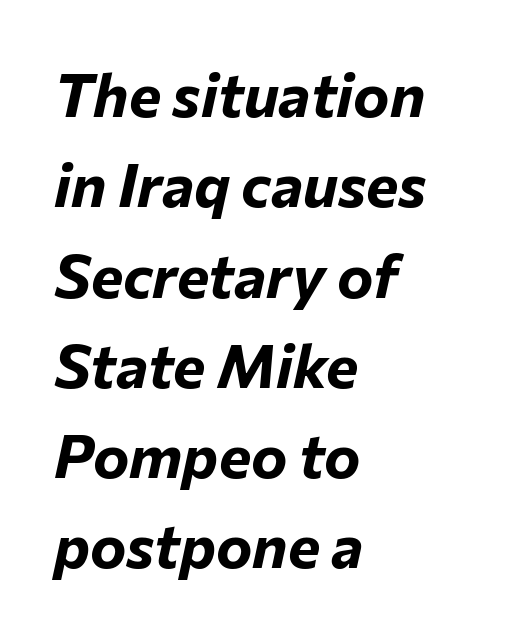
Tracking here is standard; glyphs follow each other at the usual distance. It's the slanting kind of type. The block of text has a typical density, with ordinary space between rows. The zone under the glyphs is completely vacant. How heavy is the stroke? Heavy — this is a bold. These lines stack with their left ends in a neat column.
